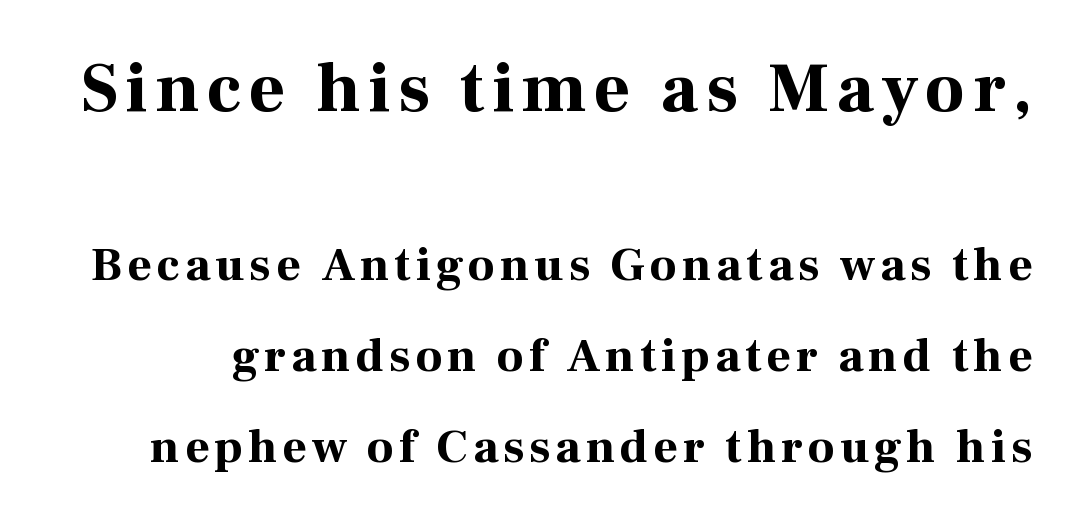
The image shows 70 px bold serif type, upright; set loose line spacing (1.93x), not underlined; the first (top) block is 1.49x larger; high stroke contrast and a medium x-height.
